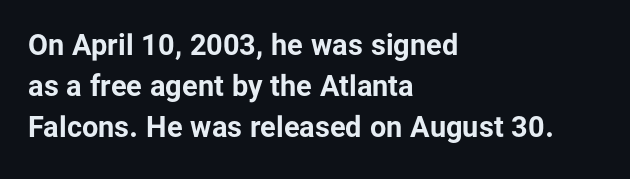
Reading down the block, your eye returns to a fixed left position each line. Evenly set lines give the paragraph a standard silhouette. The typography opts for an upright posture over an oblique one. Nothing unusual about the tracking: characters are spaced as the font intends. Rule under the text: the space is simply empty.
